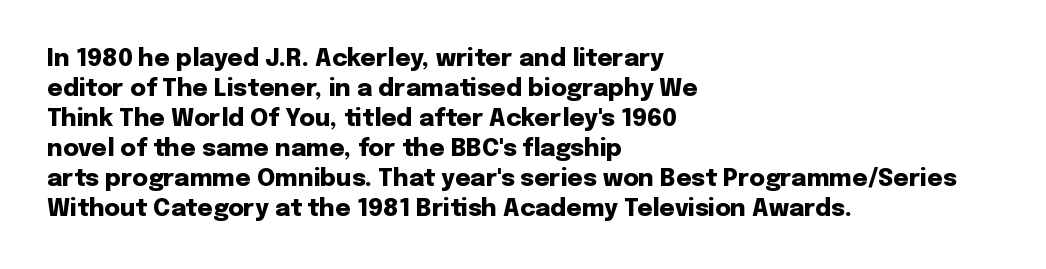
{"italic": "no", "bold": "yes", "underline": "no", "align": "left", "line_spacing": "normal", "line_spacing_ratio": 1.25, "letter_spacing": "normal", "letter_spacing_em": 0.0, "glyph_px": 24}
